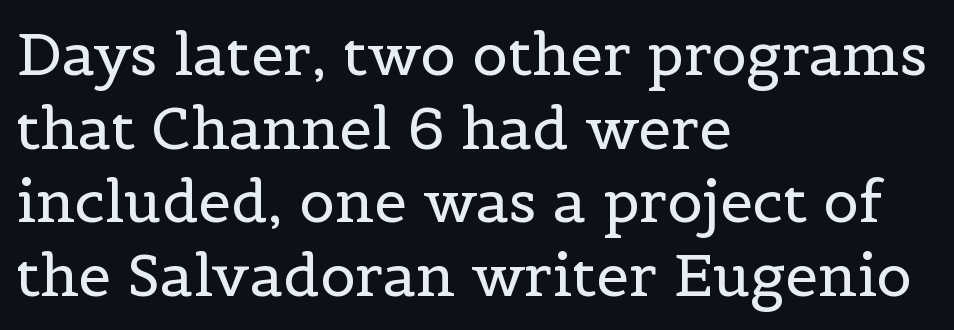
If you drew a ruler down the left edge, every line would touch it. Stroke mass is kept to a normal reading level or below. Here the glyphs are tracked normally, forming tight word shapes. Successive baselines arrive at the customary interval. Has an underline been added? It has not. I'd call this a serif setting — the letters wear small feet.
